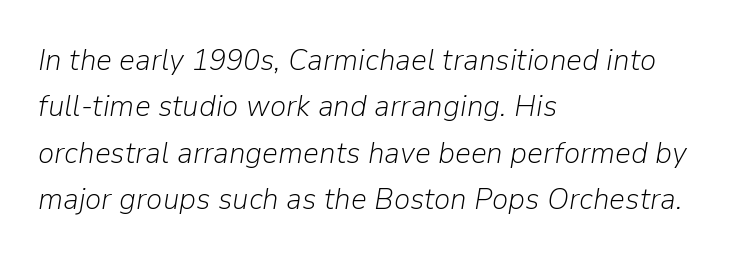
The image shows 31 px light type, italic (leaning right); set left-aligned, normal line spacing (1.5x), normal letter spacing, not underlined; low stroke contrast and a medium x-height.
